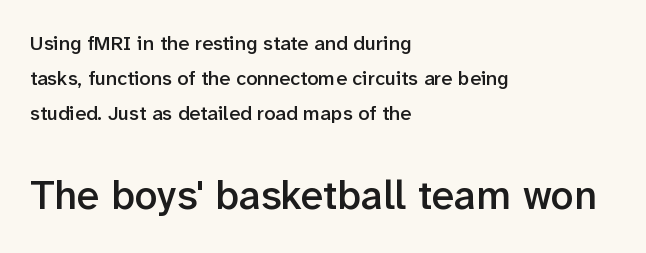
Q: Is the text bold? A: Semi-bold.
Q: Is the text italic (slanted)? A: No, it is upright.
Q: Is the typeface a serif or a sans-serif typeface? A: Sans-serif.
Q: Is the text underlined? A: No.
Q: How is the paragraph aligned? A: Left-aligned.
Q: Is the spacing between letters normal or unusually wide? A: Normal.
Q: Which block of text is set in a larger size, the first (top) or the second (bottom)? A: The second (bottom) one.
Q: Width (condensed, normal, or wide)? A: Normal.
Q: Stroke contrast? A: Low.
Q: x-height? A: Medium.
Q: Monospaced? A: No.
